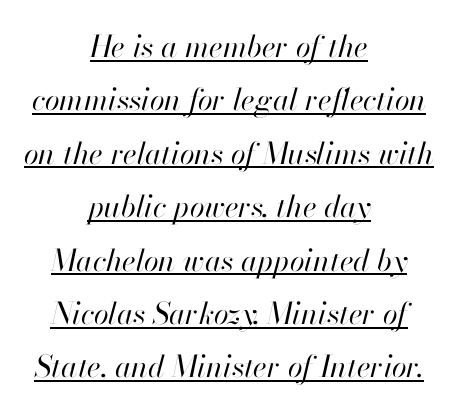
{"italic": "yes", "lean": "right", "slant_degrees": 13, "bold": "no", "weight": "regular", "width": "normal", "stroke_contrast": "high", "x_height": "small", "monospaced": "no", "underline": "yes", "align": "center", "line_spacing_ratio": 1.78, "letter_spacing": "normal", "letter_spacing_em": 0.0, "glyph_px": 30}
